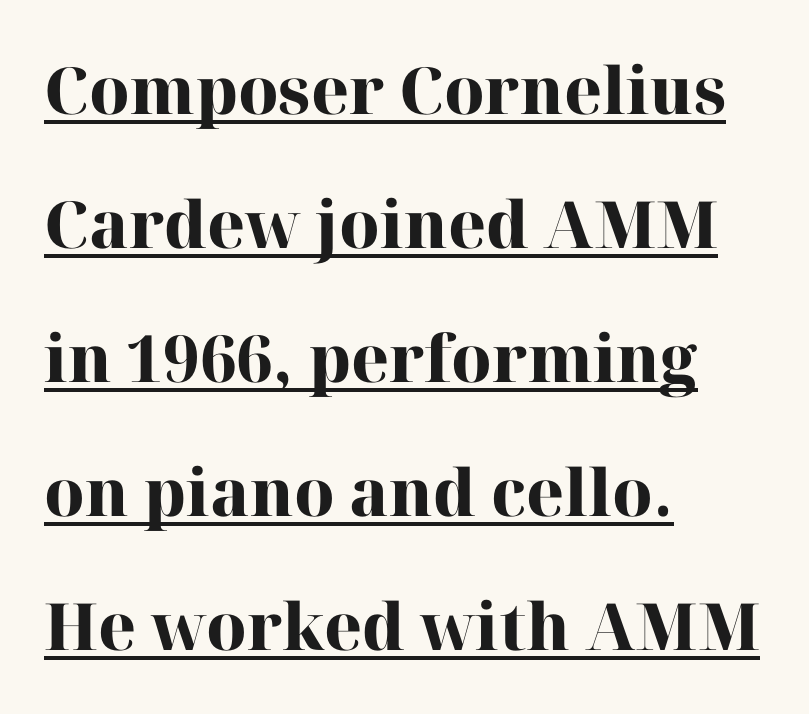
The image shows 65 px heavy serif type, upright; set left-aligned, loose line spacing (2.06x), normal letter spacing, underlined; high stroke contrast and a medium x-height.
